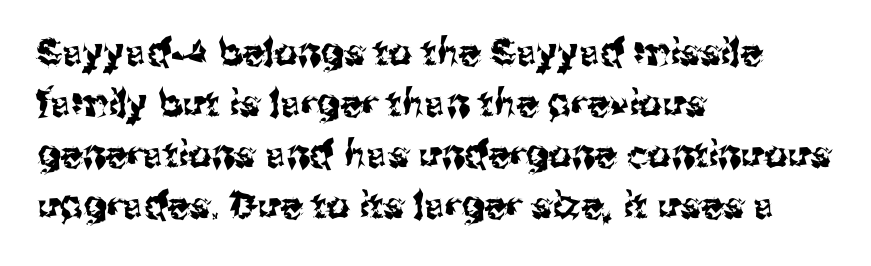
{"serif": "no", "italic": "no", "width": "normal", "stroke_contrast": "medium", "x_height": "medium", "monospaced": "no", "underline": "no", "align": "left", "line_spacing": "normal", "line_spacing_ratio": 1.38, "letter_spacing": "normal", "letter_spacing_em": 0.0, "glyph_px": 37}
